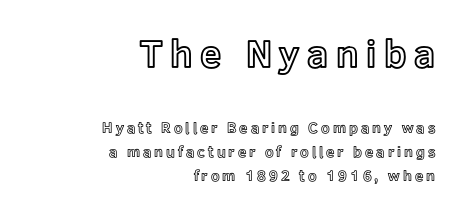
The image shows 38 px text type, upright; set right-aligned, normal line spacing (1.58x), unusually wide letter spacing (+0.2 em), not underlined; the first (top) block is 2.53x larger; a medium x-height.
